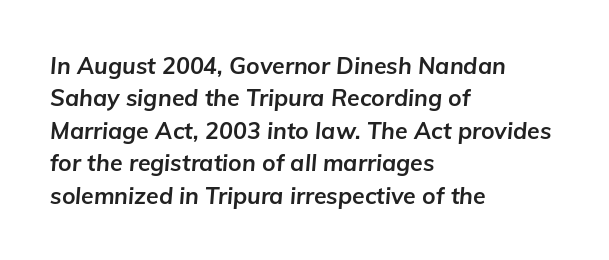
{"italic": "yes", "lean": "right", "slant_degrees": 5, "bold": "yes", "underline": "no", "align": "left", "line_spacing": "normal", "line_spacing_ratio": 1.41, "letter_spacing": "normal", "letter_spacing_em": 0.0, "glyph_px": 23}
